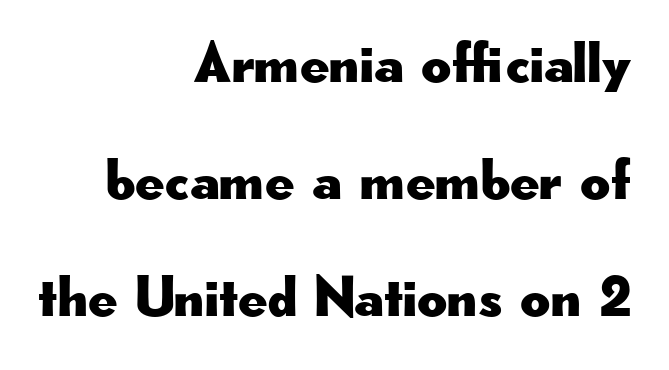
The image shows 58 px wide sans-serif type, upright; set right-aligned, loose line spacing (2.02x), normal letter spacing, not underlined; low stroke contrast and a small x-height.
